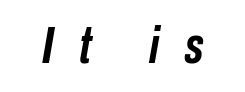
Q: Is the text bold? A: Yes.
Q: Is the text italic (slanted)? A: Yes, it leans right by about 10 degrees.
Q: Is the text underlined? A: No.
Q: Is the spacing between letters normal or unusually wide? A: Unusually wide.
Q: Width (condensed, normal, or wide)? A: Condensed.
Q: Stroke contrast? A: Low.
Q: x-height? A: Medium.
Q: Monospaced? A: No.
